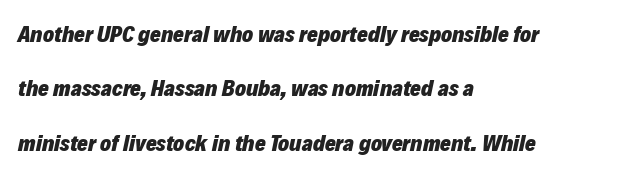
{"italic": "yes", "lean": "right", "slant_degrees": 12, "bold": "yes", "underline": "no", "align": "left", "line_spacing": "loose", "line_spacing_ratio": 2.36, "letter_spacing": "normal", "letter_spacing_em": 0.0, "glyph_px": 23}
